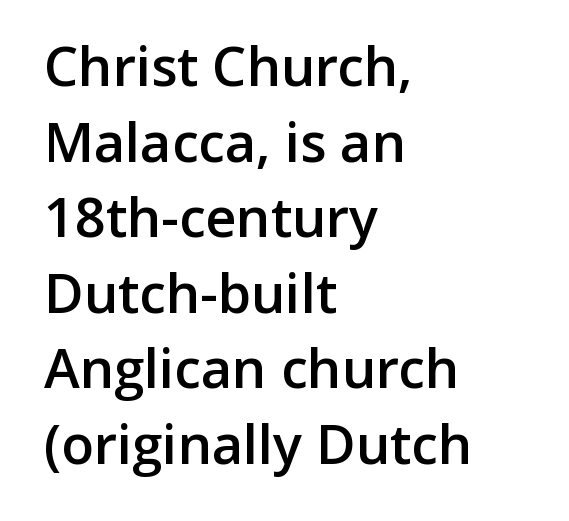
Each glyph is drawn with semibold strokes, heavier than normal yet not fully bold. This rendering features lettering with no underline. The passage shown is typed in a proportional face where columns would drift. The paragraph shown leans on its left margin. A typesetter would label this face a sans.
